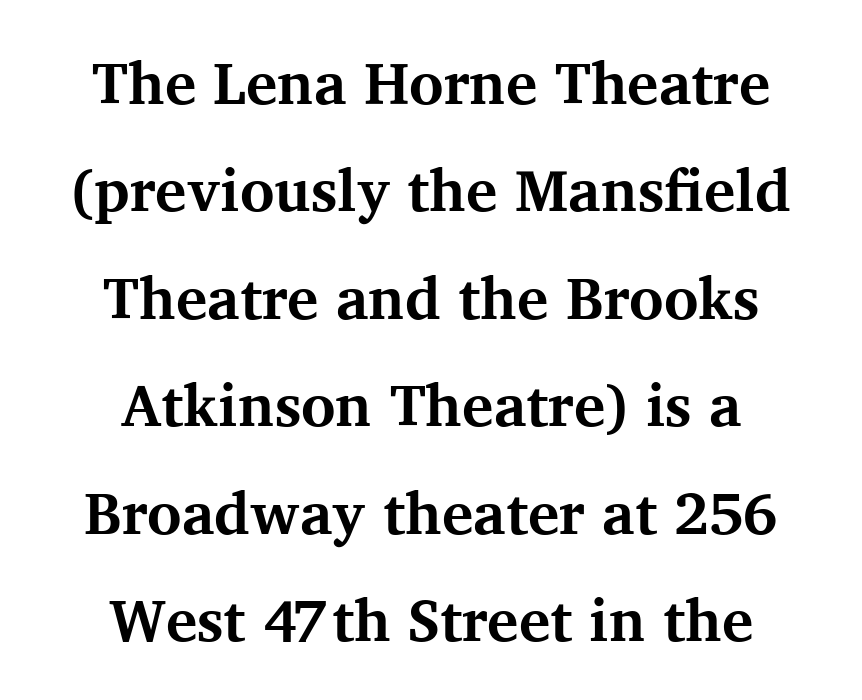
{"serif": "yes", "italic": "no", "bold": "yes", "weight": "bold", "width": "normal", "stroke_contrast": "medium", "x_height": "medium", "monospaced": "no", "underline": "no", "align": "center", "line_spacing_ratio": 1.82, "letter_spacing": "normal", "letter_spacing_em": 0.0, "glyph_px": 59}
